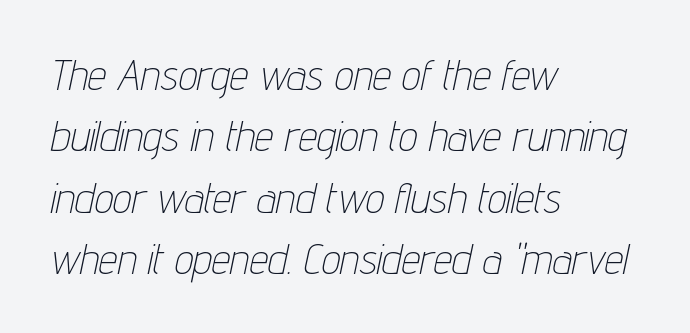
This rendering features lettering with no underline. Honestly, the letter spacing is just normal — you wouldn't notice it. A typesetter would call this proportional, since set widths differ per character. Successive baselines arrive at the customary interval.
